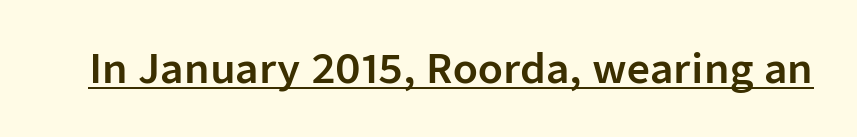
The glyphs are accompanied by a horizontal stroke just below them. When letters stand straight like this, we call the style roman or upright. A typesetter would call this proportional, since set widths differ per character. A typesetter would call this zero additional tracking.
